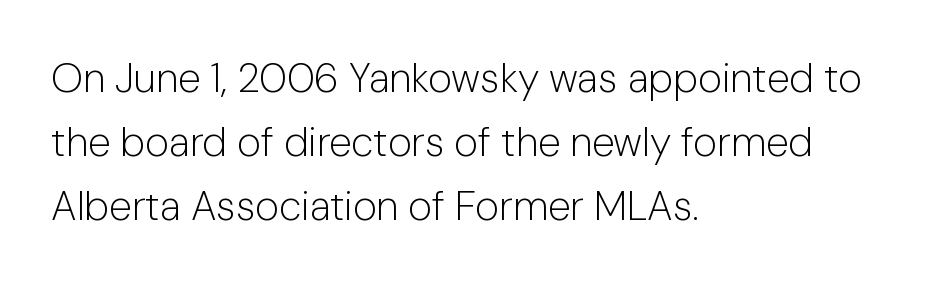
Q: Is the text bold? A: No.
Q: Is the text italic (slanted)? A: No, it is upright.
Q: Is the typeface a serif or a sans-serif typeface? A: Sans-serif.
Q: Is the text underlined? A: No.
Q: How is the paragraph aligned? A: Left-aligned.
Q: Is the spacing between letters normal or unusually wide? A: Normal.
Q: Is the spacing between lines tight, normal or loose? A: Normal.
Q: Width (condensed, normal, or wide)? A: Normal.
Q: Stroke contrast? A: Low.
Q: x-height? A: Medium.
Q: Monospaced? A: No.
